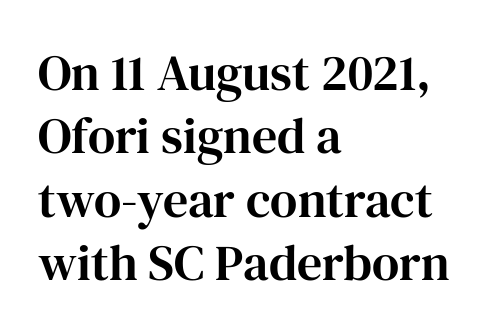
{"serif": "yes", "italic": "no", "width": "normal", "stroke_contrast": "high", "x_height": "medium", "monospaced": "no", "underline": "no", "align": "left", "line_spacing": "normal", "line_spacing_ratio": 1.27, "letter_spacing": "normal", "letter_spacing_em": 0.0, "glyph_px": 50}
